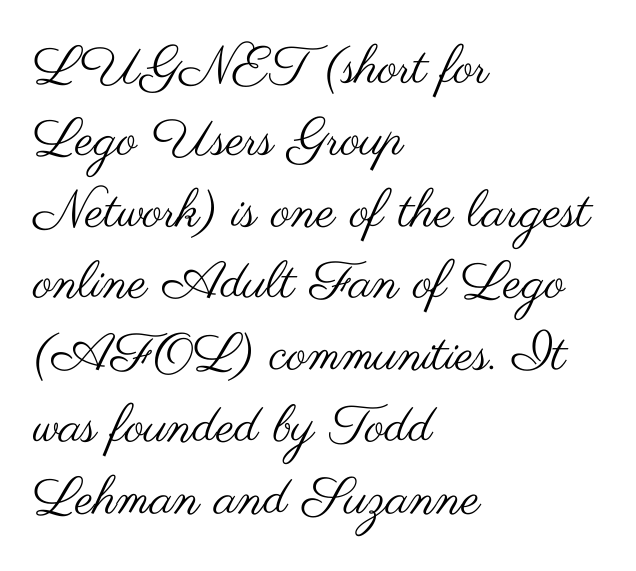
The image shows 52 px regular-weight, wide sans-serif type; set left-aligned, normal line spacing (1.38x), normal letter spacing, not underlined; medium stroke contrast and a small x-height.
